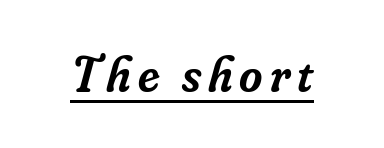
The image shows 50 px semibold serif type, italic (leaning right); set underlined; low stroke contrast and a small x-height.
